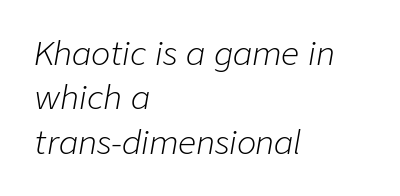
The image shows 32 px light type, italic (leaning right); set left-aligned, normal line spacing (1.39x), normal letter spacing, not underlined; low stroke contrast and a medium x-height.
